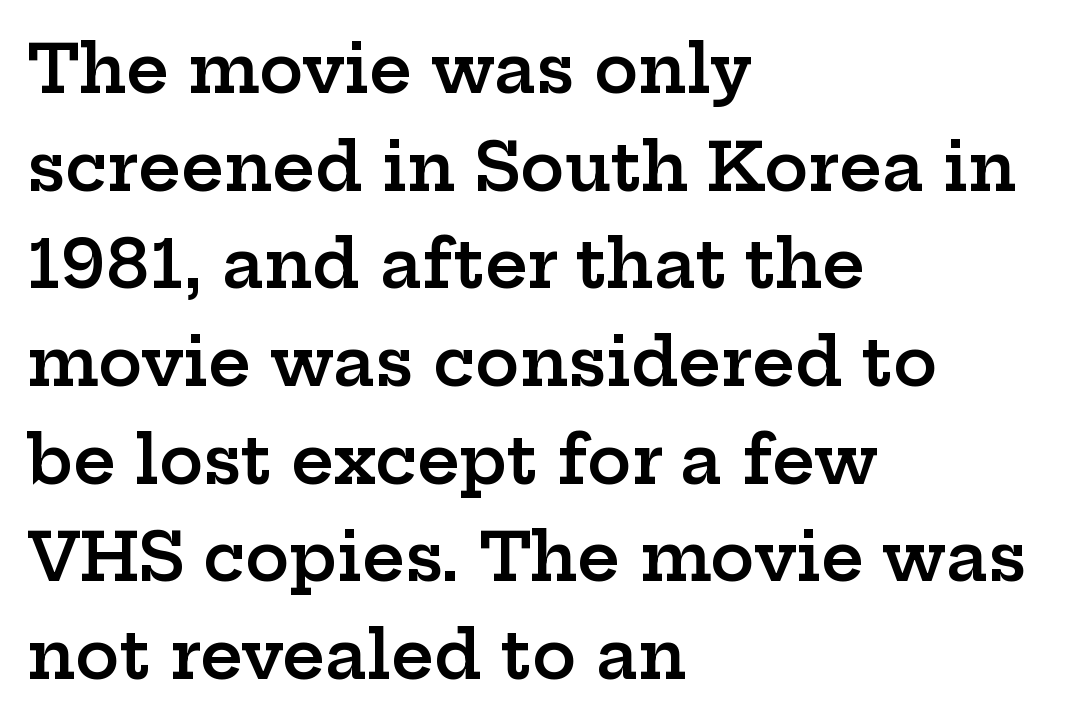
Q: Is the text bold? A: Semi-bold.
Q: Is the text italic (slanted)? A: No, it is upright.
Q: Is the typeface a serif or a sans-serif typeface? A: Serif.
Q: Is the text underlined? A: No.
Q: How is the paragraph aligned? A: Left-aligned.
Q: Is the spacing between letters normal or unusually wide? A: Normal.
Q: Is the spacing between lines tight, normal or loose? A: Normal.
Q: Width (condensed, normal, or wide)? A: Wide.
Q: Stroke contrast? A: Low.
Q: x-height? A: Medium.
Q: Monospaced? A: No.
